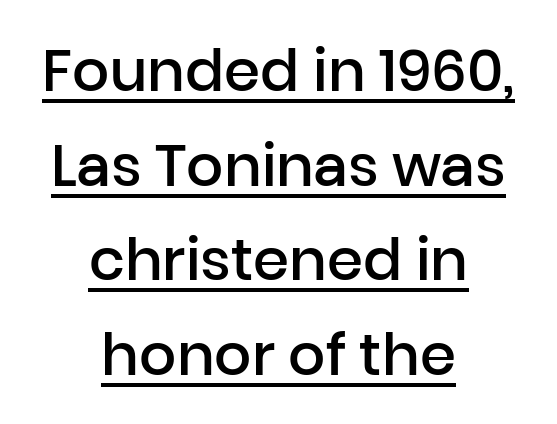
{"serif": "no", "italic": "no", "bold": "semi", "weight": "semibold", "width": "normal", "stroke_contrast": "low", "x_height": "medium", "monospaced": "no", "underline": "yes", "align": "center", "line_spacing": "normal", "line_spacing_ratio": 1.63, "letter_spacing": "normal", "letter_spacing_em": 0.0, "glyph_px": 58}
